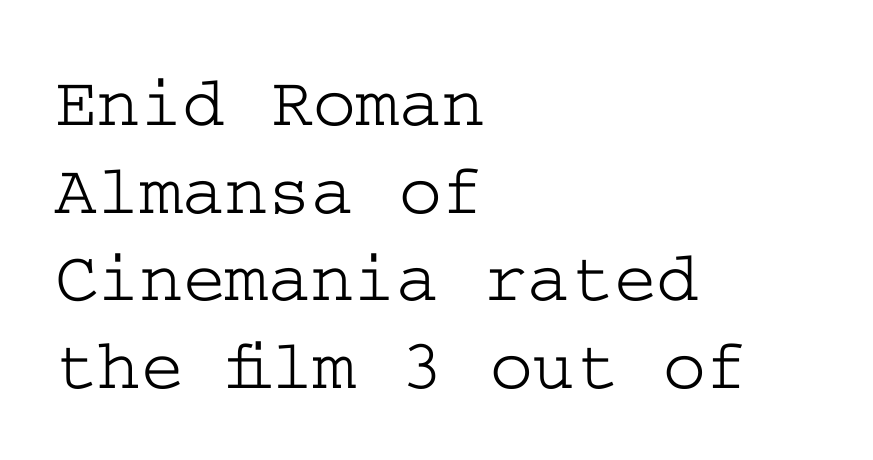
{"serif": "yes", "italic": "no", "width": "wide", "stroke_contrast": "low", "x_height": "medium", "underline": "no", "align": "left", "line_spacing_ratio": 1.2, "letter_spacing": "normal", "letter_spacing_em": 0.0, "glyph_px": 73}
